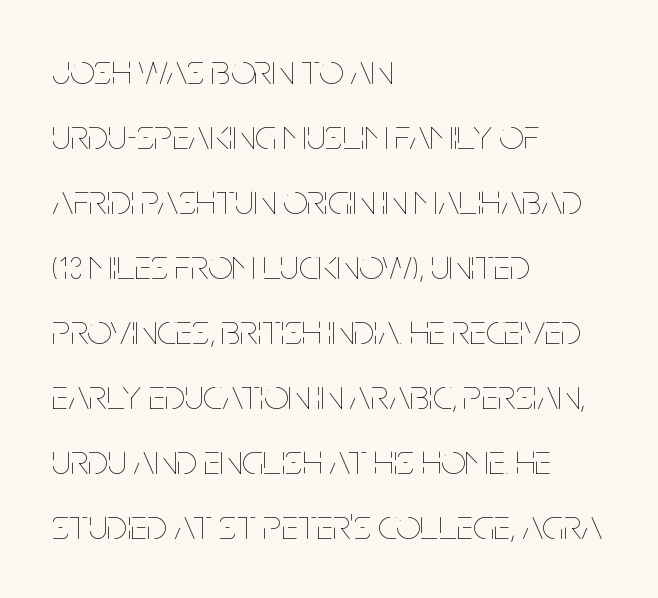
{"italic": "no", "bold": "no", "weight": "thin", "width": "condensed", "stroke_contrast": "low", "x_height": "large", "monospaced": "no", "underline": "no", "align": "left", "line_spacing": "normal", "line_spacing_ratio": 1.51, "letter_spacing": "normal", "letter_spacing_em": 0.0, "glyph_px": 43}
